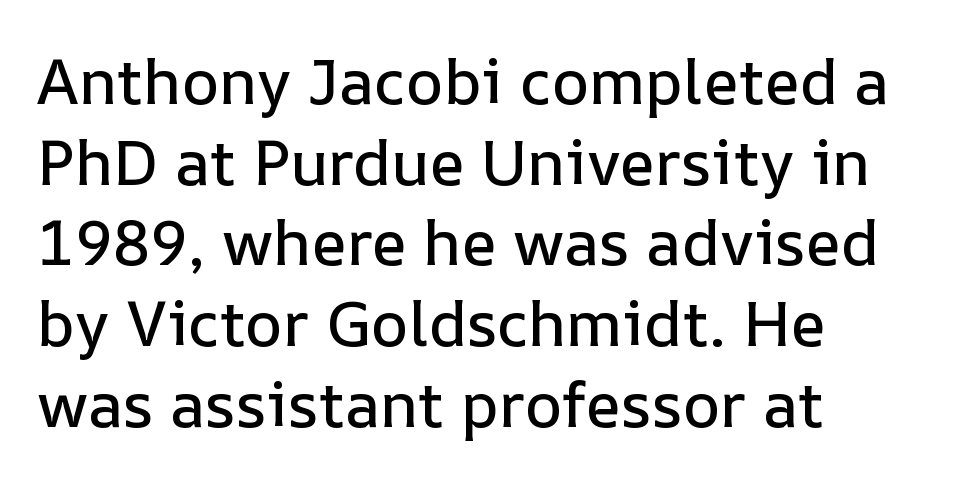
The image shows 63 px text type, upright; set left-aligned, normal line spacing (1.28x), normal letter spacing, not underlined; low stroke contrast and a medium x-height.
